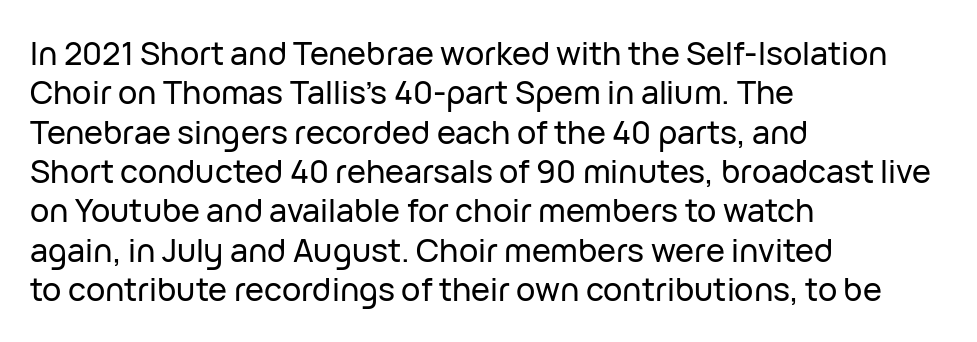
Observe the absence of serifs on each vertical stroke in this sample. Look at the tracking — it's just the regular setting, nothing added. Proportional: the letters do not fall into vertical columns. Underlining? Definitely not there. Caption: multi-line text, flush left, ragged right. Style check: upright.
